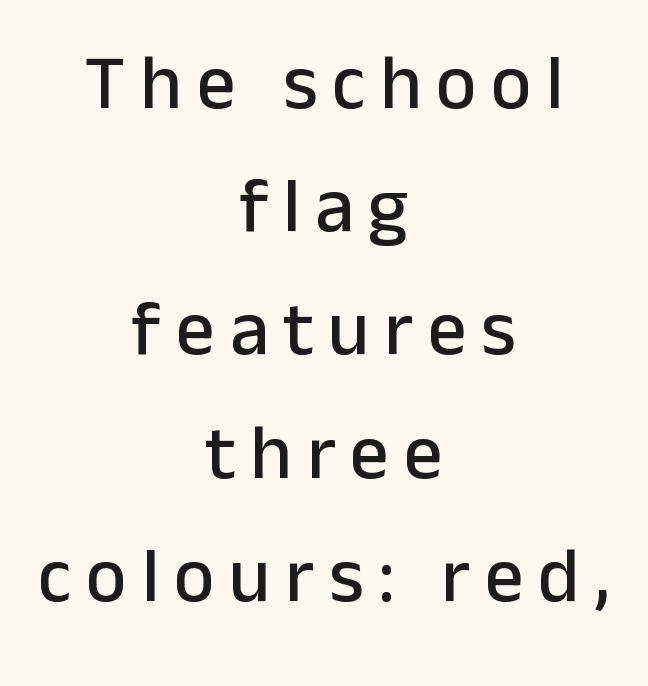
{"serif": "no", "italic": "no", "width": "normal", "stroke_contrast": "low", "x_height": "medium", "monospaced": "no", "underline": "no", "align": "center", "line_spacing": "normal", "line_spacing_ratio": 1.6, "glyph_px": 77}
